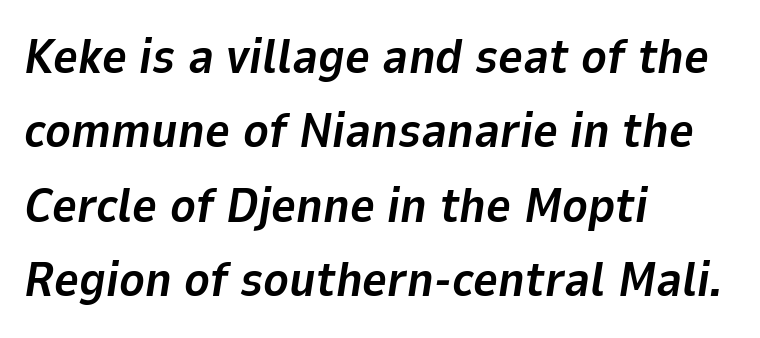
Q: Is the text bold? A: Yes.
Q: Is the text italic (slanted)? A: Yes, it leans right by about 9 degrees.
Q: Is the text underlined? A: No.
Q: How is the paragraph aligned? A: Left-aligned.
Q: Is the spacing between letters normal or unusually wide? A: Normal.
Q: Is the spacing between lines tight, normal or loose? A: Normal.
Q: Width (condensed, normal, or wide)? A: Normal.
Q: Stroke contrast? A: Low.
Q: x-height? A: Medium.
Q: Monospaced? A: No.
